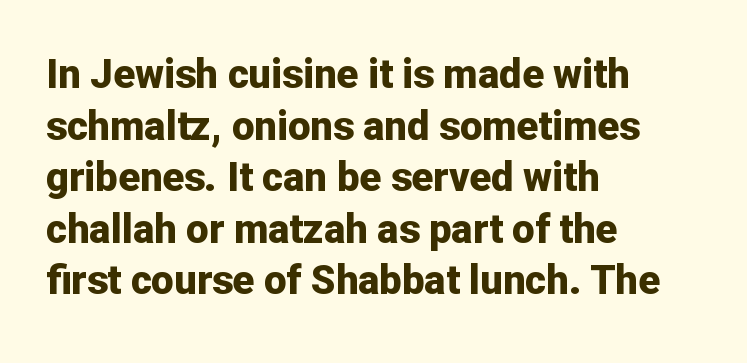
{"serif": "no", "italic": "no", "bold": "yes", "weight": "bold", "width": "normal", "stroke_contrast": "low", "x_height": "medium", "monospaced": "no", "underline": "no", "align": "left", "line_spacing": "normal", "line_spacing_ratio": 1.29, "letter_spacing": "normal", "letter_spacing_em": 0.0, "glyph_px": 40}
